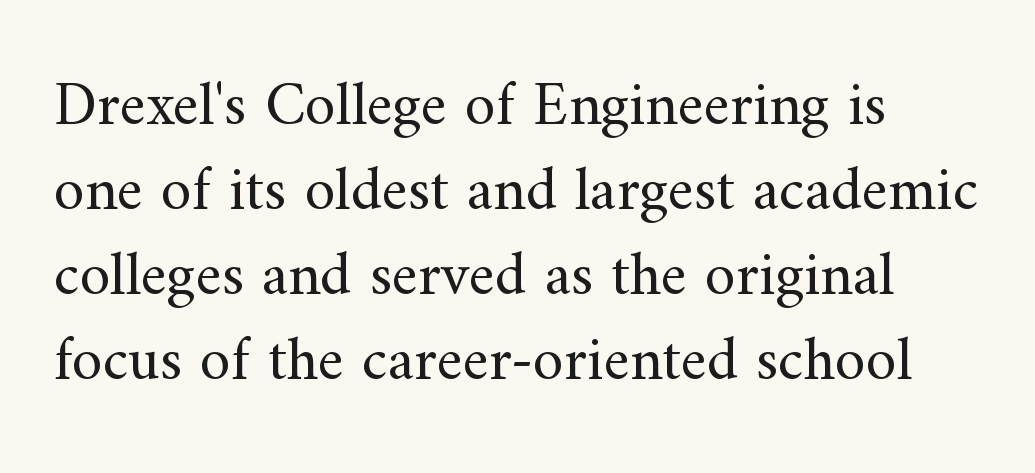
Q: Is the text bold? A: No.
Q: Is the text italic (slanted)? A: No, it is upright.
Q: Is the typeface a serif or a sans-serif typeface? A: Serif.
Q: Is the text underlined? A: No.
Q: How is the paragraph aligned? A: Left-aligned.
Q: Is the spacing between letters normal or unusually wide? A: Normal.
Q: Is the spacing between lines tight, normal or loose? A: Normal.
Q: Width (condensed, normal, or wide)? A: Normal.
Q: Stroke contrast? A: Medium.
Q: x-height? A: Small.
Q: Monospaced? A: No.
